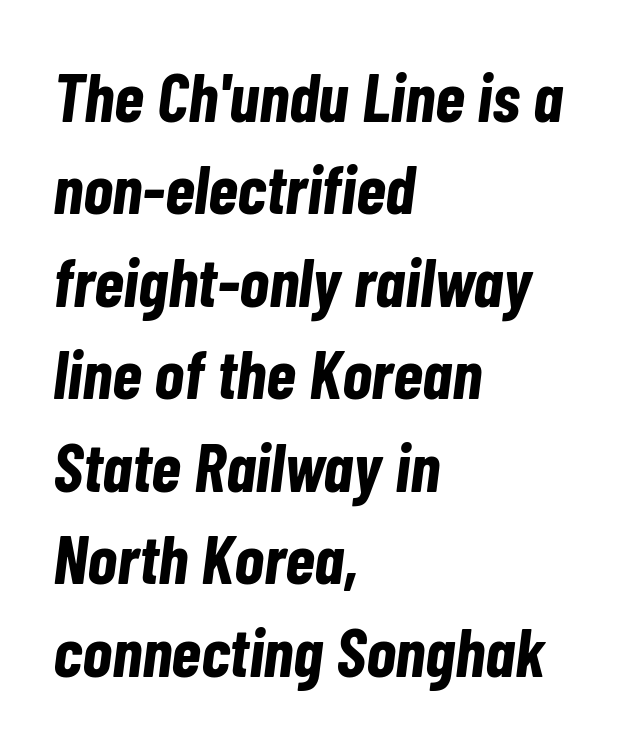
The image shows 69 px bold, condensed type, italic (leaning right); set left-aligned, normal line spacing (1.34x), normal letter spacing, not underlined; low stroke contrast and a medium x-height.
